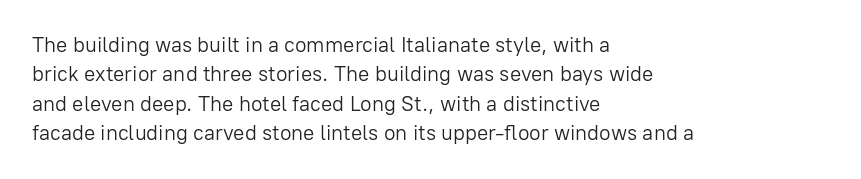
The image shows 21 px text type, upright; set left-aligned, normal line spacing (1.4x), normal letter spacing, not underlined.
